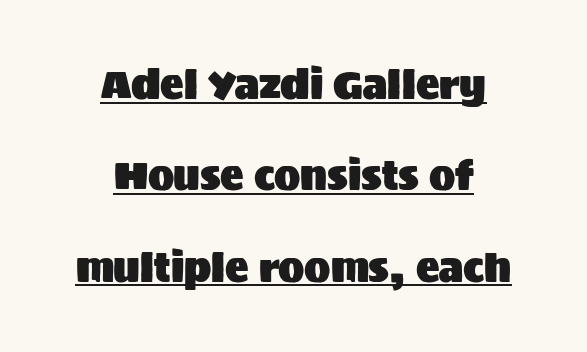
Q: Is the text italic (slanted)? A: No, it is upright.
Q: Is the typeface a serif or a sans-serif typeface? A: Sans-serif.
Q: Is the text underlined? A: Yes.
Q: How is the paragraph aligned? A: Centered.
Q: Is the spacing between letters normal or unusually wide? A: Normal.
Q: Is the spacing between lines tight, normal or loose? A: Loose.
Q: Width (condensed, normal, or wide)? A: Normal.
Q: Stroke contrast? A: Medium.
Q: x-height? A: Large.
Q: Monospaced? A: No.
